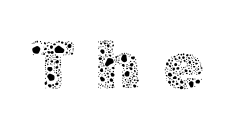
The image shows 68 px thin type, upright; set unusually wide letter spacing (+0.29 em), not underlined; a medium x-height.
